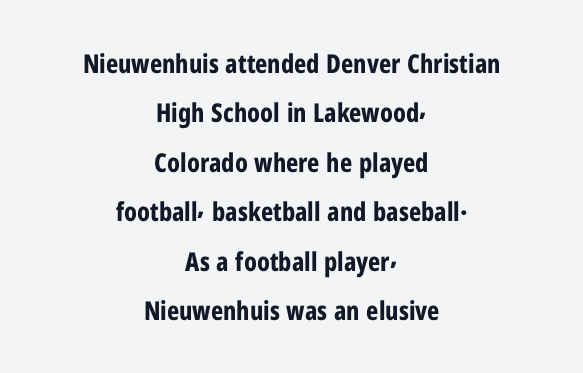
Q: Is the text bold? A: Yes.
Q: Is the text italic (slanted)? A: No, it is upright.
Q: Is the text underlined? A: No.
Q: How is the paragraph aligned? A: Centered.
Q: Is the spacing between letters normal or unusually wide? A: Normal.
Q: Is the spacing between lines tight, normal or loose? A: Loose.
